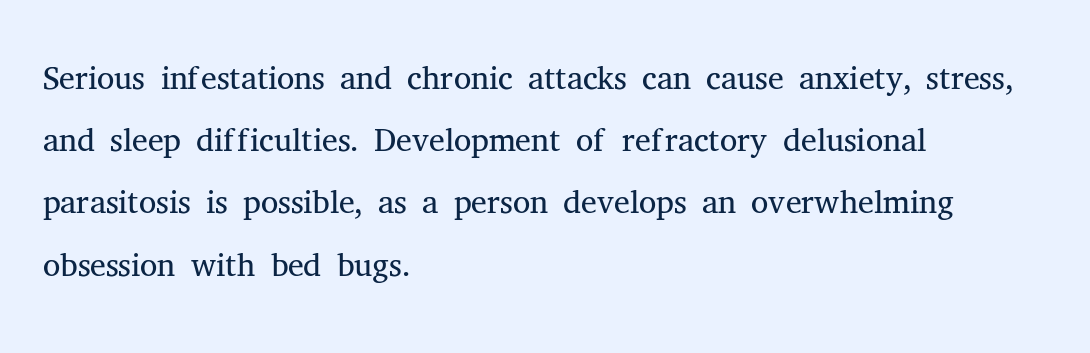
The passage shown is typed in a proportional face where columns would drift. Quick note: not italic, upright. The designer left line spacing at the default. The passage shown is not underscored anywhere. Line beginnings align vertically; line endings do not. You can tell from the footed stems that serif type was used.
